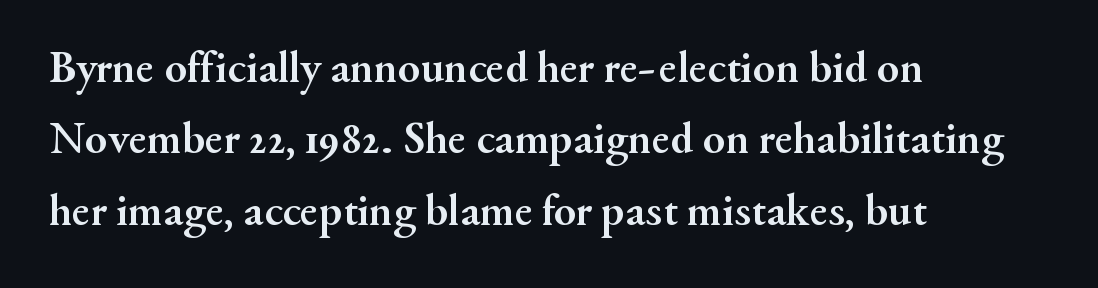
The image shows 46 px semibold serif type, upright; set left-aligned, normal line spacing (1.55x), normal letter spacing, not underlined; medium stroke contrast and a small x-height.
